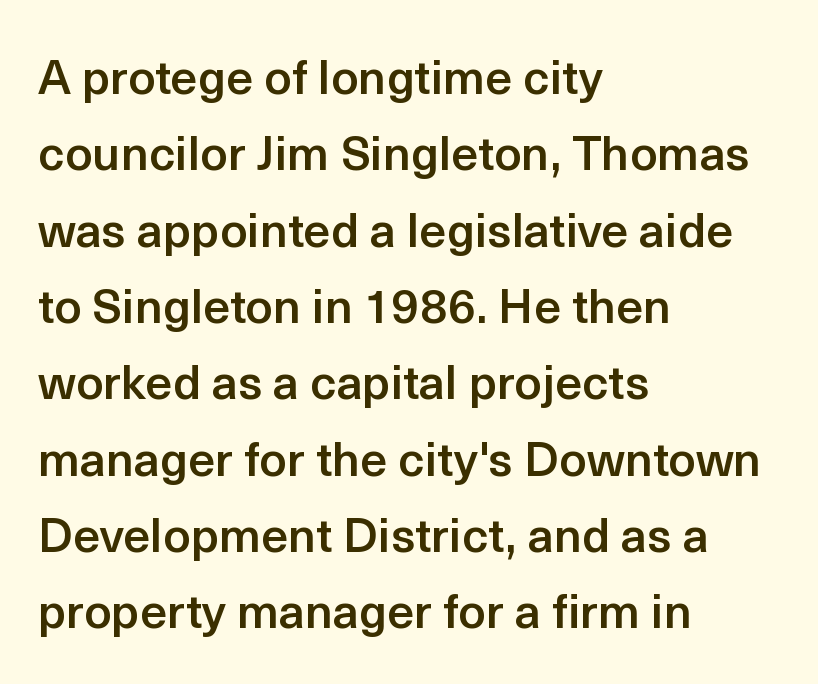
Does the weight exceed regular? Yes, but only to semibold. Rule under the text: the space is simply empty. The line-height multiplier appears to be the usual default. The passage shown has conventional tracking throughout. Which margin do the lines hug? The left one — the right edge is uneven. Italic? Not at all — the glyphs are vertical.
